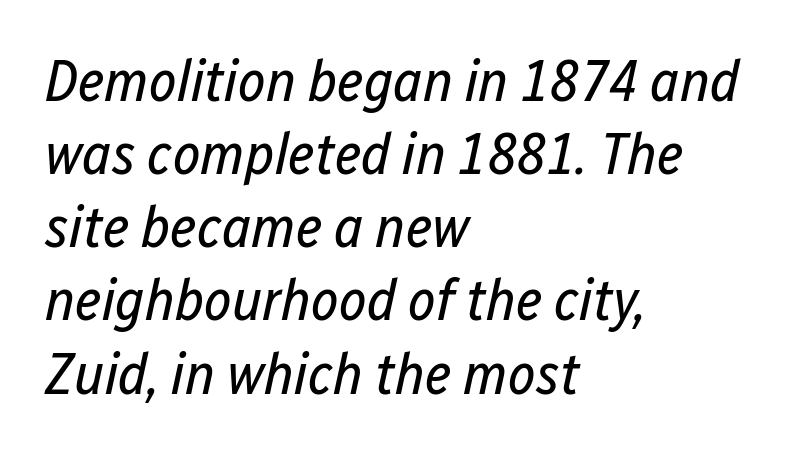
Q: Is the text bold? A: No.
Q: Is the text italic (slanted)? A: Yes, it leans right by about 12 degrees.
Q: Is the text underlined? A: No.
Q: How is the paragraph aligned? A: Left-aligned.
Q: Is the spacing between letters normal or unusually wide? A: Normal.
Q: Width (condensed, normal, or wide)? A: Condensed.
Q: Stroke contrast? A: Low.
Q: x-height? A: Medium.
Q: Monospaced? A: No.
